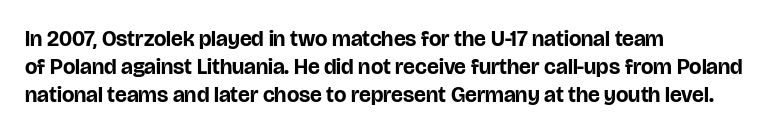
{"italic": "no", "bold": "yes", "underline": "no", "align": "left", "line_spacing": "normal", "line_spacing_ratio": 1.27, "letter_spacing": "normal", "letter_spacing_em": 0.0, "glyph_px": 22}
